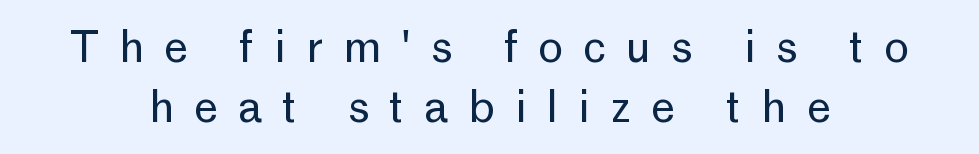
The string is rendered with underlining switched off. A sans-serif font was chosen for this passage. The font sits on the lighter half of the weight spectrum, regular included. The passage shown is typed in a proportional face where columns would drift. This is roman type, the default non-slanted kind.
